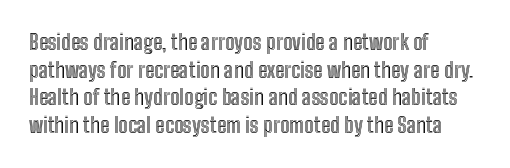
Q: Is the text italic (slanted)? A: No, it is upright.
Q: Is the text underlined? A: No.
Q: How is the paragraph aligned? A: Left-aligned.
Q: Is the spacing between letters normal or unusually wide? A: Normal.
Q: Is the spacing between lines tight, normal or loose? A: Normal.
